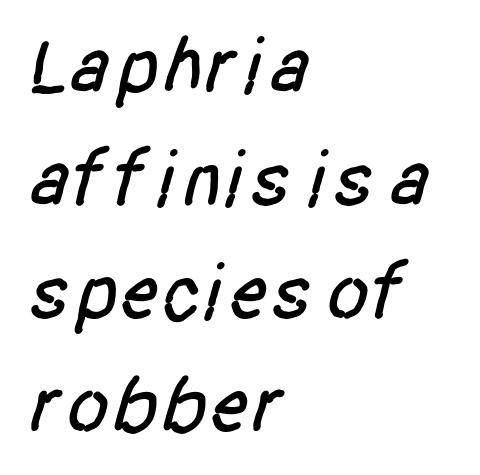
The image shows 79 px condensed sans-serif type; set left-aligned, normal line spacing (1.43x), normal letter spacing, not underlined; low stroke contrast and a large x-height.
